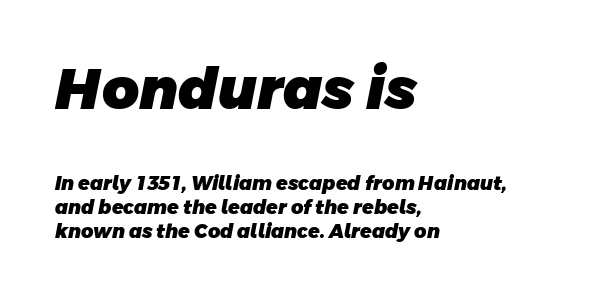
Type style note: lacks serifs. Glyph-to-glyph distance matches everyday printed text. A dark, heavy texture on the line: the type is bold. Alignment: flush left.
